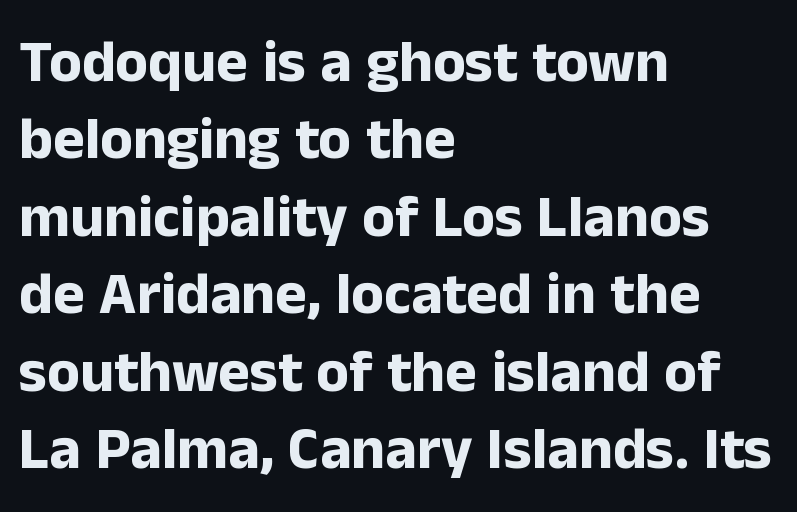
The image shows 60 px bold sans-serif type, upright; set left-aligned, normal line spacing (1.29x), normal letter spacing, not underlined; low stroke contrast and a medium x-height.
